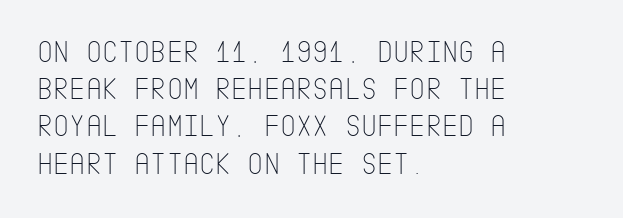
The image shows 31 px thin, condensed sans-serif type, upright; set left-aligned, line spacing 1.2x, normal letter spacing, not underlined; low stroke contrast and a large x-height.
